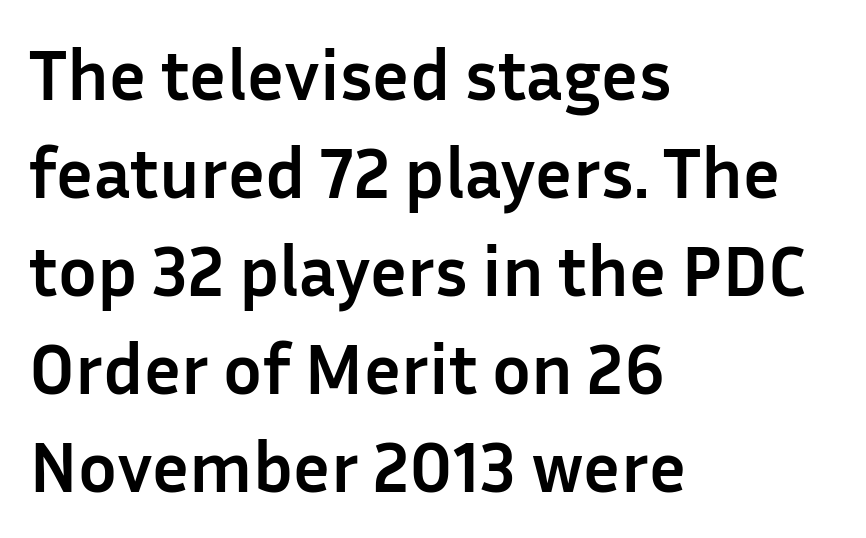
Q: Is the text bold? A: Yes.
Q: Is the text italic (slanted)? A: No, it is upright.
Q: Is the typeface a serif or a sans-serif typeface? A: Sans-serif.
Q: Is the text underlined? A: No.
Q: How is the paragraph aligned? A: Left-aligned.
Q: Is the spacing between letters normal or unusually wide? A: Normal.
Q: Is the spacing between lines tight, normal or loose? A: Normal.
Q: Width (condensed, normal, or wide)? A: Normal.
Q: Stroke contrast? A: Low.
Q: x-height? A: Medium.
Q: Monospaced? A: No.
